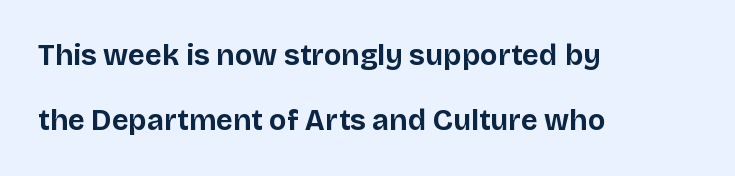
Q: Is the text bold? A: Yes.
Q: Is the text italic (slanted)? A: No, it is upright.
Q: Is the typeface a serif or a sans-serif typeface? A: Sans-serif.
Q: Is the text underlined? A: No.
Q: How is the paragraph aligned? A: Left-aligned.
Q: Is the spacing between letters normal or unusually wide? A: Normal.
Q: Is the spacing between lines tight, normal or loose? A: Loose.
Q: Width (condensed, normal, or wide)? A: Normal.
Q: Stroke contrast? A: Low.
Q: x-height? A: Large.
Q: Monospaced? A: No.
